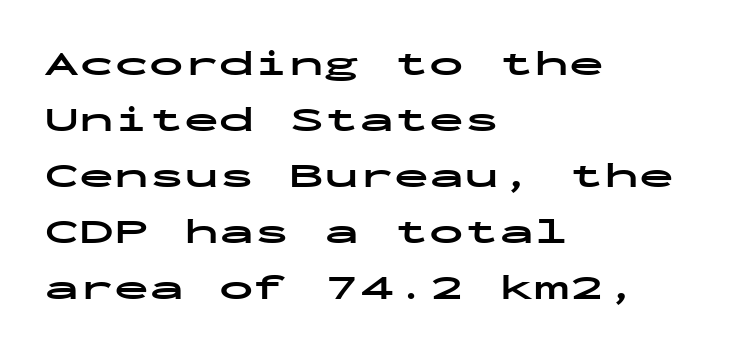
{"serif": "no", "italic": "no", "bold": "yes", "weight": "bold", "width": "wide", "stroke_contrast": "low", "x_height": "medium", "monospaced": "yes", "underline": "no", "align": "left", "line_spacing": "normal", "line_spacing_ratio": 1.6, "letter_spacing": "normal", "letter_spacing_em": 0.0, "glyph_px": 35}
